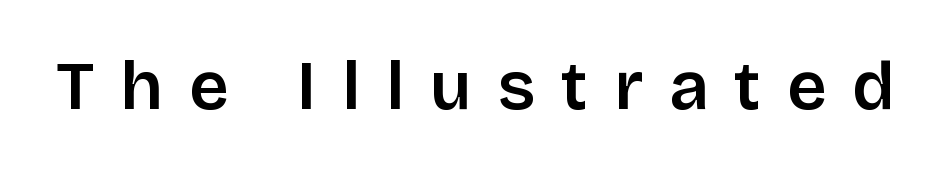
Is this a fixed-width face? No — the glyphs have proportional, varying widths. Has an underline been added? It has not. The face used here is a sans, in the tradition of grotesques and geometrics. Tracking value appears strongly positive — letters spread wide. The type sits square on the baseline with zero lean.
